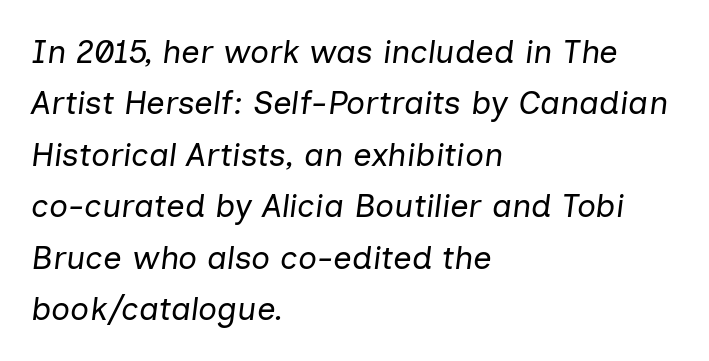
{"italic": "yes", "lean": "right", "slant_degrees": 7, "bold": "no", "weight": "regular", "width": "normal", "stroke_contrast": "low", "x_height": "medium", "monospaced": "no", "underline": "no", "align": "left", "line_spacing": "normal", "line_spacing_ratio": 1.56, "letter_spacing": "normal", "letter_spacing_em": 0.0, "glyph_px": 33}
